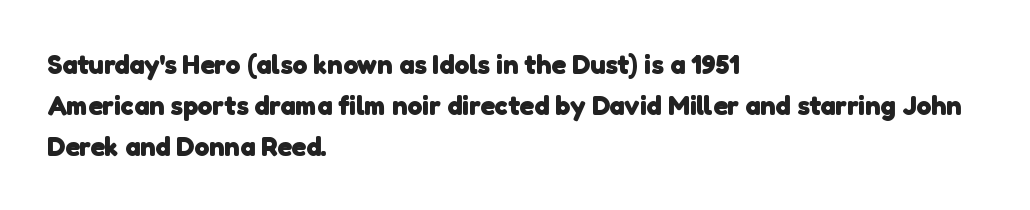
If you drew a ruler down the left edge, every line would touch it. Tracking value appears to be zero — textbook default spacing. In terms of weight, the rendering is a true, heavy bold. Horizontal bands of white between lines are of average thickness.
